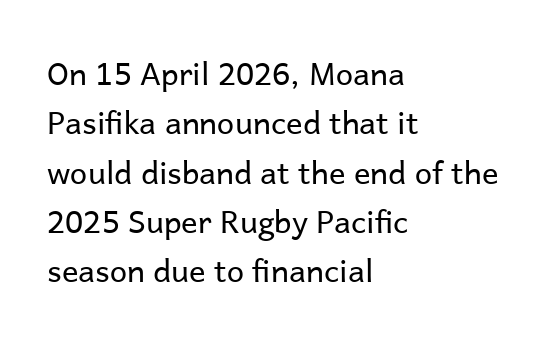
{"serif": "no", "italic": "no", "bold": "no", "weight": "regular", "width": "normal", "stroke_contrast": "low", "x_height": "medium", "monospaced": "no", "underline": "no", "align": "left", "line_spacing": "normal", "line_spacing_ratio": 1.59, "letter_spacing": "normal", "letter_spacing_em": 0.0, "glyph_px": 31}
